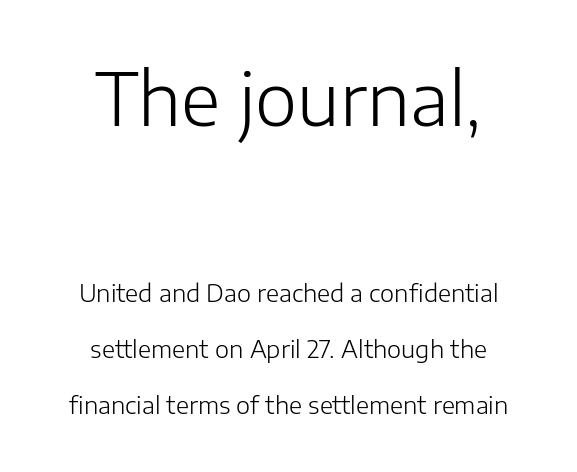
Q: Is the text bold? A: No.
Q: Is the text italic (slanted)? A: No, it is upright.
Q: Is the typeface a serif or a sans-serif typeface? A: Sans-serif.
Q: Is the text underlined? A: No.
Q: How is the paragraph aligned? A: Centered.
Q: Is the spacing between letters normal or unusually wide? A: Normal.
Q: Is the spacing between lines tight, normal or loose? A: Loose.
Q: Which block of text is set in a larger size, the first (top) or the second (bottom)? A: The first (top) one.
Q: Width (condensed, normal, or wide)? A: Normal.
Q: Stroke contrast? A: Low.
Q: x-height? A: Medium.
Q: Monospaced? A: No.
